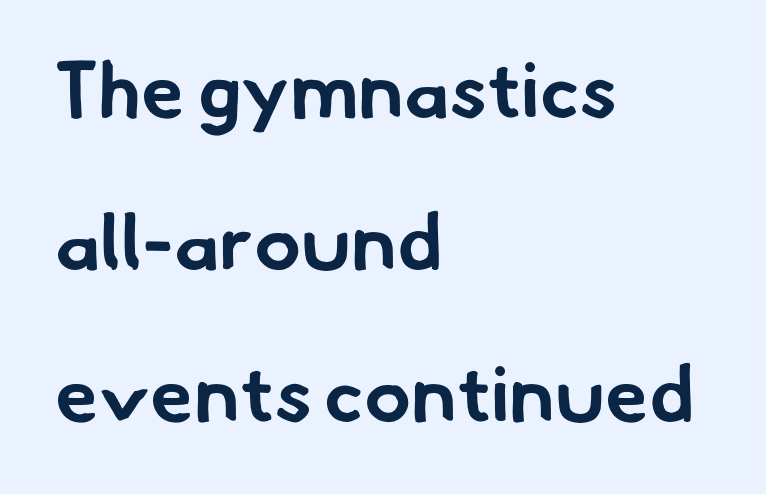
The image shows 78 px bold sans-serif type; set left-aligned, loose line spacing (1.95x), normal letter spacing, not underlined; low stroke contrast and a small x-height.
